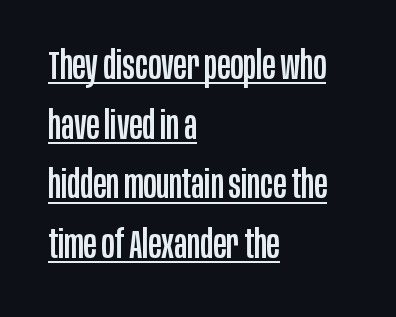
Q: Is the text italic (slanted)? A: No, it is upright.
Q: Is the typeface a serif or a sans-serif typeface? A: Sans-serif.
Q: Is the text underlined? A: Yes.
Q: How is the paragraph aligned? A: Left-aligned.
Q: Is the spacing between letters normal or unusually wide? A: Normal.
Q: Is the spacing between lines tight, normal or loose? A: Normal.
Q: Width (condensed, normal, or wide)? A: Condensed.
Q: Stroke contrast? A: Low.
Q: x-height? A: Large.
Q: Monospaced? A: No.
